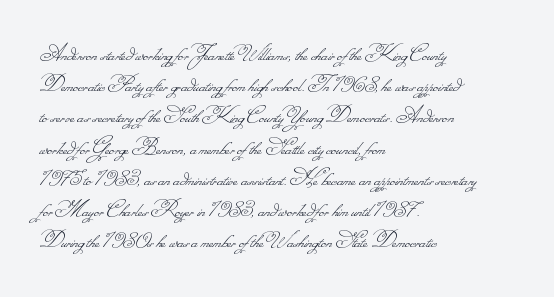
Clear beneath every line of the passage. Does the leading feel generous? No, just average. Students, note that the glyphs here touch the page at normal intervals. Notice how the passage keeps a crisp vertical edge on the left only.
